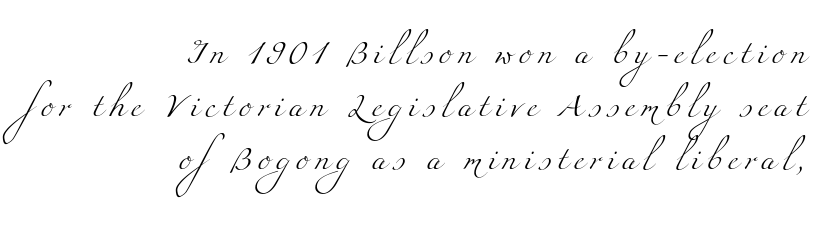
Q: Is the text bold? A: No.
Q: Is the text underlined? A: No.
Q: How is the paragraph aligned? A: Right-aligned.
Q: Is the spacing between letters normal or unusually wide? A: Unusually wide.
Q: Is the spacing between lines tight, normal or loose? A: Loose.
